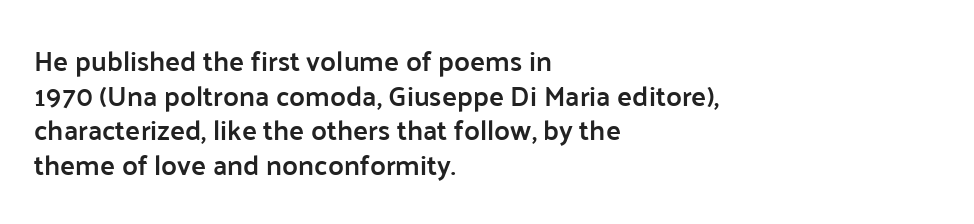
The specimen omits any rule beneath the text block's lines. The letters advance in unequal steps, a hallmark of proportional type. When letters stand straight like this, we call the style roman or upright. Heft: intermediate — a semibold.
